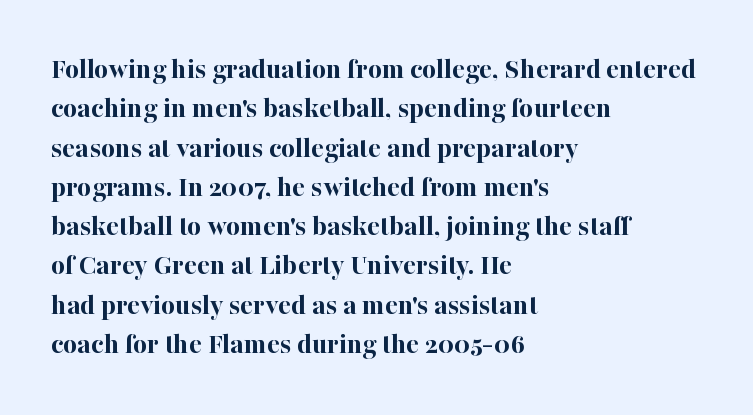
{"serif": "yes", "italic": "no", "bold": "yes", "weight": "bold", "width": "normal", "stroke_contrast": "high", "x_height": "medium", "monospaced": "no", "underline": "no", "align": "left", "line_spacing": "normal", "line_spacing_ratio": 1.31, "letter_spacing": "normal", "letter_spacing_em": 0.0, "glyph_px": 30}
